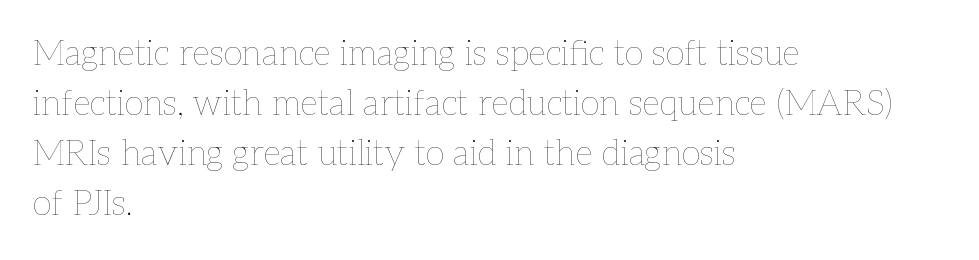
The text block is weighted toward the left margin, trailing off unevenly rightward. A quiet, ordinary-to-light weight characterises the typeface. Note the varied advance widths — an 'i' is clearly narrower than an 'm'. Unmarked baselines from the first word to the last. In terms of leading, this rendering sits right in the middle.
